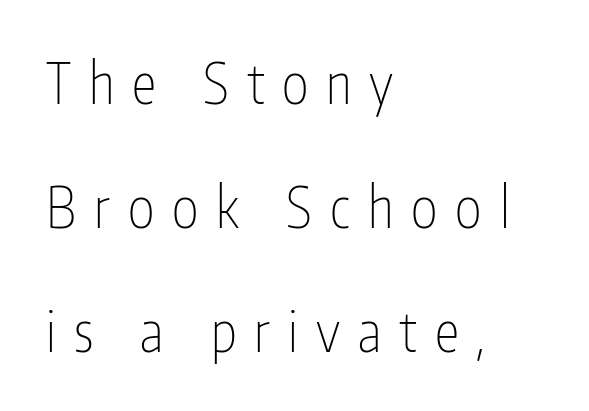
The image shows 56 px thin, condensed sans-serif type, upright; set left-aligned, loose line spacing (2.21x), unusually wide letter spacing (+0.32 em), not underlined; low stroke contrast and a medium x-height.
